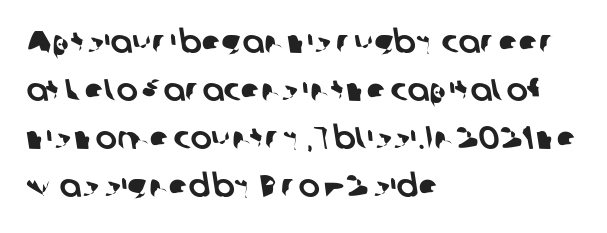
{"serif": "no", "width": "normal", "stroke_contrast": "low", "x_height": "medium", "monospaced": "no", "underline": "no", "align": "left", "line_spacing": "normal", "line_spacing_ratio": 1.5, "letter_spacing": "normal", "letter_spacing_em": 0.0, "glyph_px": 32}
